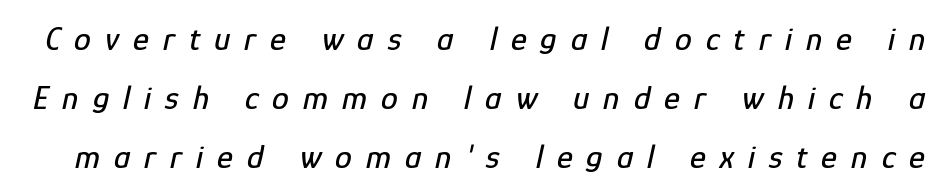
The image shows 34 px condensed type, italic (leaning right); set line spacing 1.74x, unusually wide letter spacing (+0.41 em), not underlined; low stroke contrast and a medium x-height.
